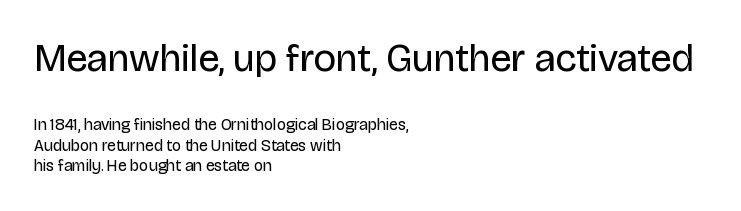
Varying glyph widths throughout — classic text-font behaviour. A normal amount of white space separates one row of letters from the next. The string is rendered with underlining switched off. The letters sit at their default tracking, neither squeezed nor spread. The text block is weighted toward the left margin, trailing off unevenly rightward. Tall strokes in this sample are plumb rather than angled.
